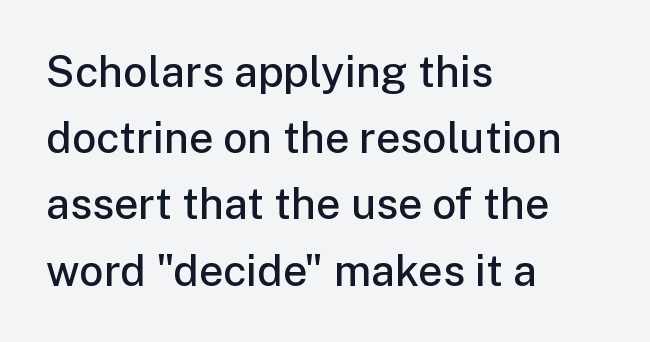
The letters sit at their default tracking, neither squeezed nor spread. Character widths vary here, with narrow letters taking less room than wide ones. This is moderately heavy type, rendered in semibold. Short and long lines alike share a common starting point at left. Lines of text with bare space underneath.
